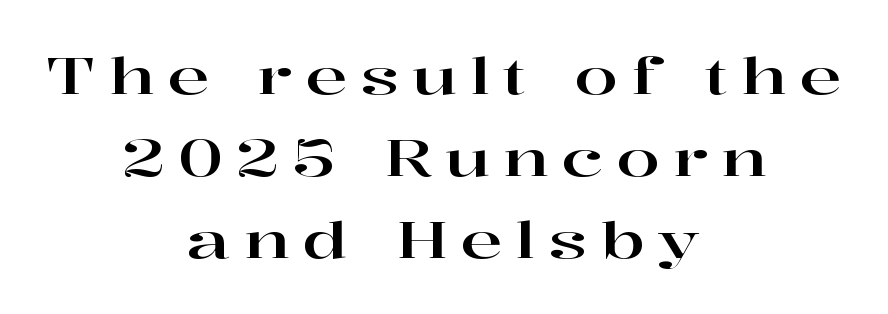
Q: Is the text italic (slanted)? A: No, it is upright.
Q: Is the typeface a serif or a sans-serif typeface? A: Serif.
Q: Is the text underlined? A: No.
Q: How is the paragraph aligned? A: Centered.
Q: Is the spacing between letters normal or unusually wide? A: Unusually wide.
Q: Is the spacing between lines tight, normal or loose? A: Normal.
Q: Width (condensed, normal, or wide)? A: Wide.
Q: Stroke contrast? A: High.
Q: x-height? A: Medium.
Q: Monospaced? A: No.
